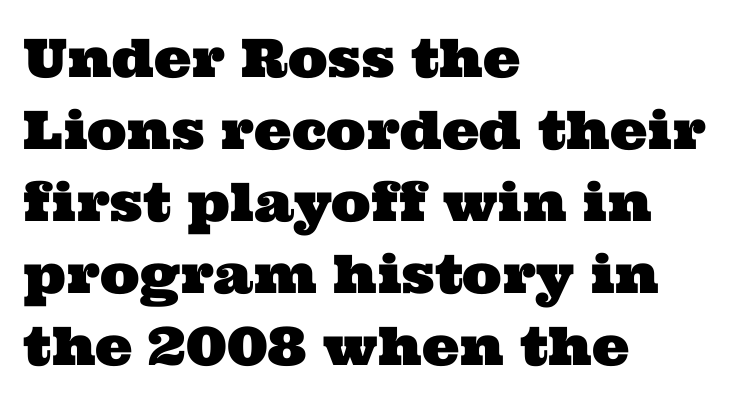
{"serif": "yes", "width": "wide", "stroke_contrast": "medium", "x_height": "medium", "monospaced": "no", "underline": "no", "align": "left", "line_spacing": "normal", "line_spacing_ratio": 1.36, "letter_spacing": "normal", "letter_spacing_em": 0.0, "glyph_px": 53}
